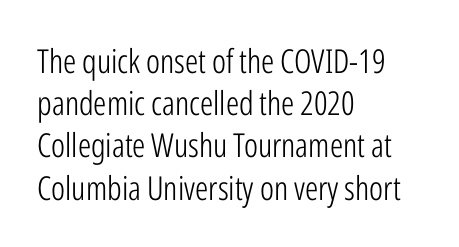
{"serif": "no", "italic": "no", "bold": "no", "weight": "light", "width": "condensed", "stroke_contrast": "low", "x_height": "medium", "monospaced": "no", "underline": "no", "align": "left", "line_spacing": "normal", "line_spacing_ratio": 1.28, "letter_spacing": "normal", "letter_spacing_em": 0.0, "glyph_px": 33}
